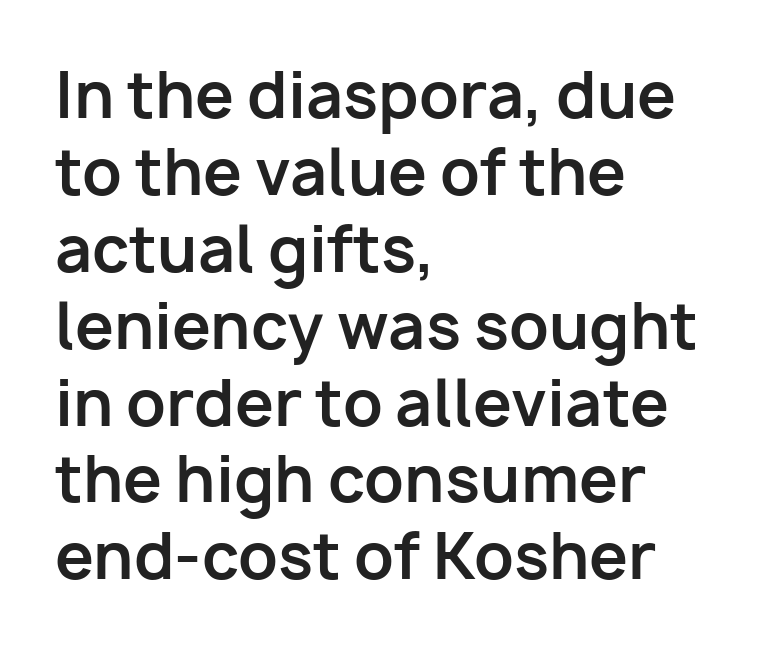
Q: Is the text bold? A: Yes.
Q: Is the text italic (slanted)? A: No, it is upright.
Q: Is the typeface a serif or a sans-serif typeface? A: Sans-serif.
Q: Is the text underlined? A: No.
Q: How is the paragraph aligned? A: Left-aligned.
Q: Is the spacing between letters normal or unusually wide? A: Normal.
Q: Width (condensed, normal, or wide)? A: Normal.
Q: Stroke contrast? A: Low.
Q: x-height? A: Medium.
Q: Monospaced? A: No.
